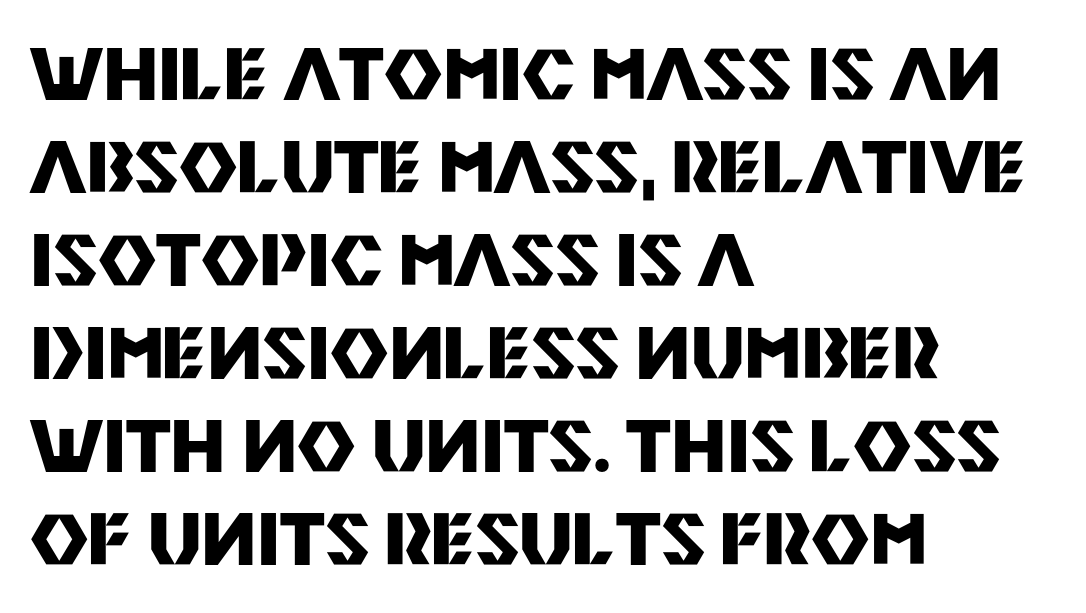
{"serif": "no", "italic": "no", "bold": "yes", "weight": "heavy", "width": "normal", "stroke_contrast": "medium", "x_height": "large", "monospaced": "no", "underline": "no", "align": "left", "line_spacing": "normal", "line_spacing_ratio": 1.31, "letter_spacing": "normal", "letter_spacing_em": 0.0, "glyph_px": 71}
